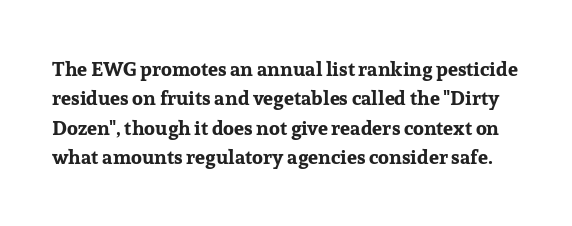
Nope, not italic — everything's standing straight. Regarding leading, the lines here are spaced in the standard way. Set as a true bold cut, around the 700 mark. Glyph-to-glyph distance matches everyday printed text. Words float on clear page, feet unadorned.
